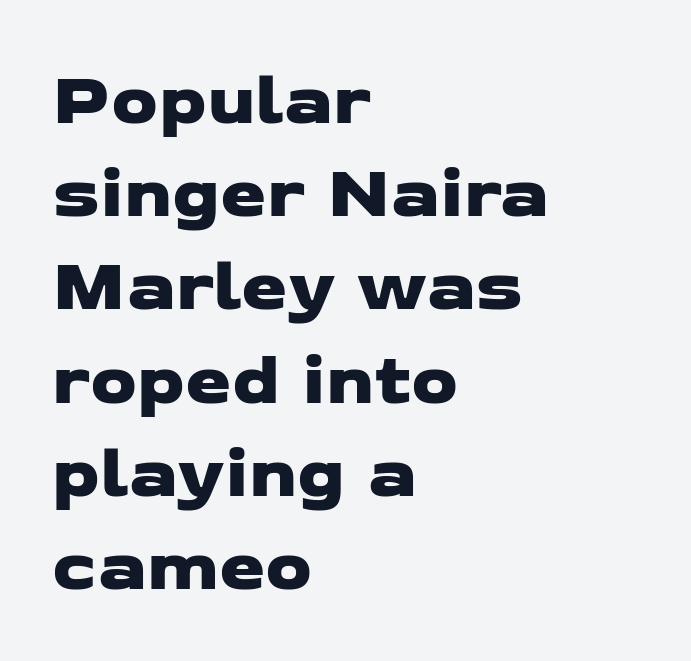
Q: Is the typeface a serif or a sans-serif typeface? A: Sans-serif.
Q: Is the text underlined? A: No.
Q: How is the paragraph aligned? A: Left-aligned.
Q: Is the spacing between letters normal or unusually wide? A: Normal.
Q: Is the spacing between lines tight, normal or loose? A: Normal.
Q: Width (condensed, normal, or wide)? A: Wide.
Q: Stroke contrast? A: Low.
Q: x-height? A: Medium.
Q: Monospaced? A: No.
